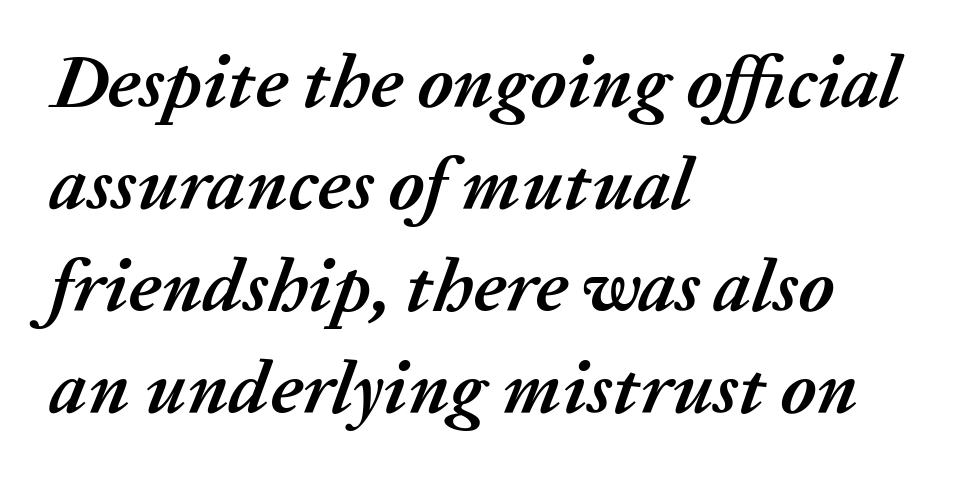
Vertical spacing — default. Tracking value appears to be zero — textbook default spacing. Notice how thick the strokes are: this is what a full bold looks like. It's the slanting kind of type. The rendering uses natural spacing where letterforms have individual widths. Descenders are the only things crossing below the line.
